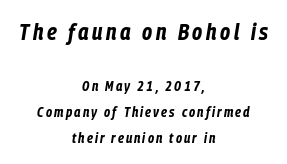
Q: Is the text bold? A: Yes.
Q: Is the text italic (slanted)? A: Yes, it leans right by about 9 degrees.
Q: Is the text underlined? A: No.
Q: How is the paragraph aligned? A: Centered.
Q: Which block of text is set in a larger size, the first (top) or the second (bottom)? A: The first (top) one.
